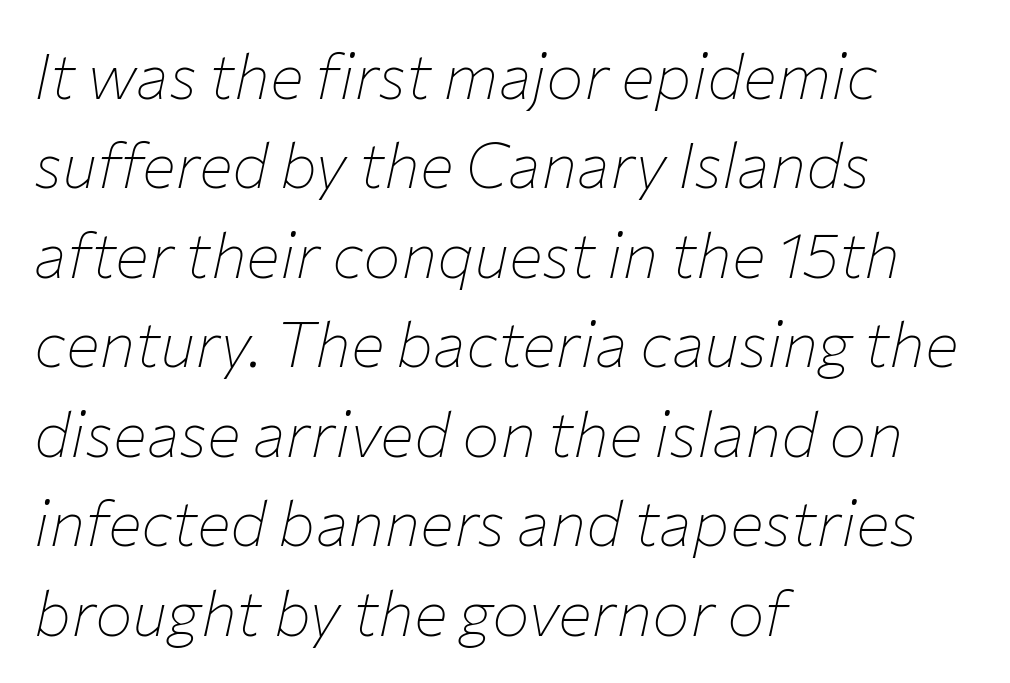
The letterforms sit shoulder to shoulder at normal distance. Varying glyph widths throughout — classic text-font behaviour. Ink coverage per letter is moderate at most. The foot of each line stays bare and open. Layout note: lines flush left.
